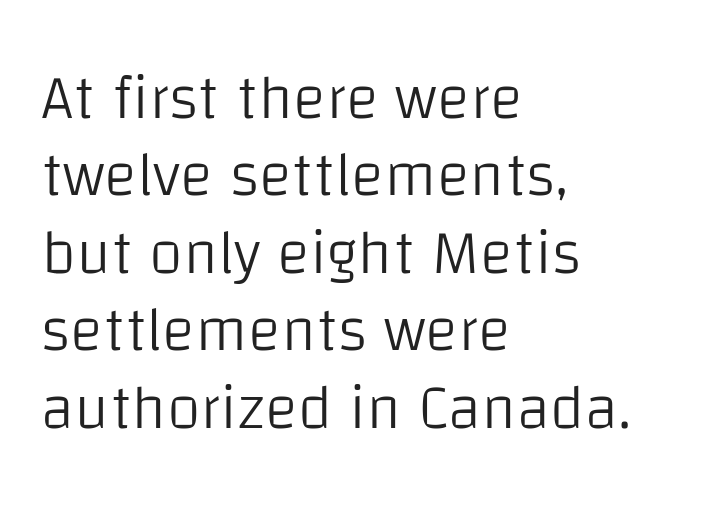
{"serif": "no", "italic": "no", "bold": "no", "weight": "light", "width": "normal", "stroke_contrast": "low", "x_height": "large", "monospaced": "no", "underline": "no", "align": "left", "line_spacing": "normal", "line_spacing_ratio": 1.25, "letter_spacing": "normal", "letter_spacing_em": 0.0, "glyph_px": 62}
